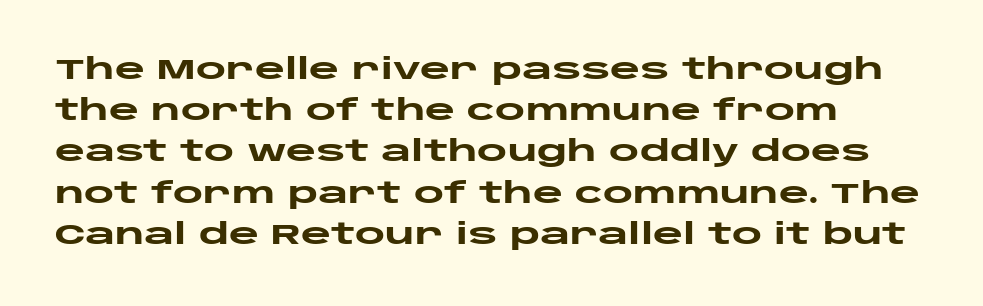
The image shows 29 px heavy, wide sans-serif type, upright; set left-aligned, normal line spacing (1.42x), normal letter spacing, not underlined; low stroke contrast and a large x-height.
